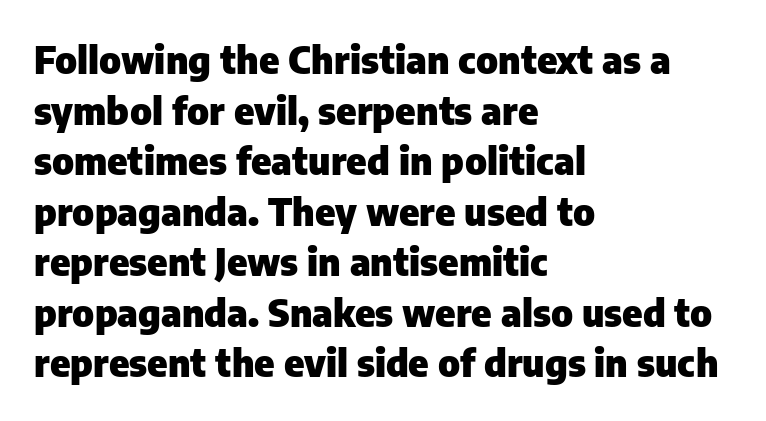
Does the weight exceed regular? Yes, all the way to bold. It's the straight-up-and-down kind of type. The baseline area is clear. Regular leading.
